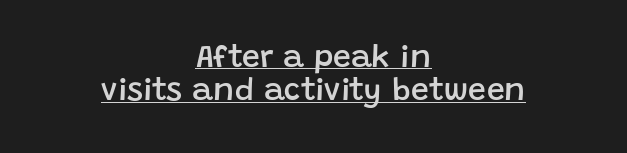
The image shows 32 px semibold sans-serif type, upright; set centered, tight line spacing (1.04x), normal letter spacing, underlined; low stroke contrast and a large x-height.
